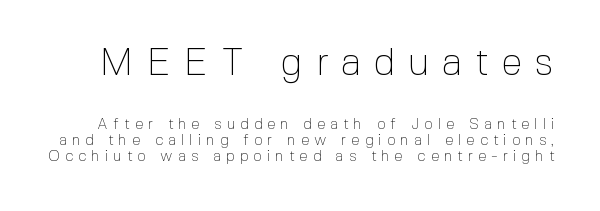
{"serif": "no", "italic": "no", "bold": "no", "weight": "thin", "width": "normal", "x_height": "medium", "monospaced": "no", "underline": "no", "line_spacing": "tight", "line_spacing_ratio": 1.07, "letter_spacing": "wide", "letter_spacing_em": 0.34, "larger_block": "first", "size_ratio": 2.53, "glyph_px": 38}
